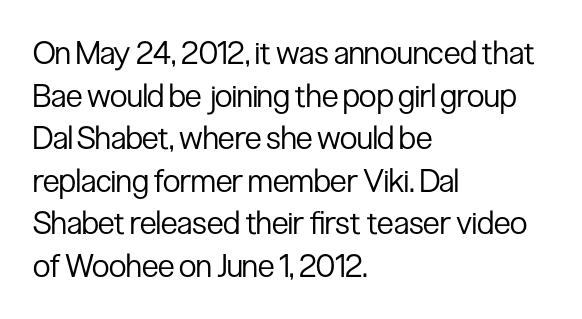
The image shows 32 px regular-weight, condensed sans-serif type, upright; set left-aligned, normal line spacing (1.33x), normal letter spacing, not underlined; low stroke contrast and a medium x-height.
